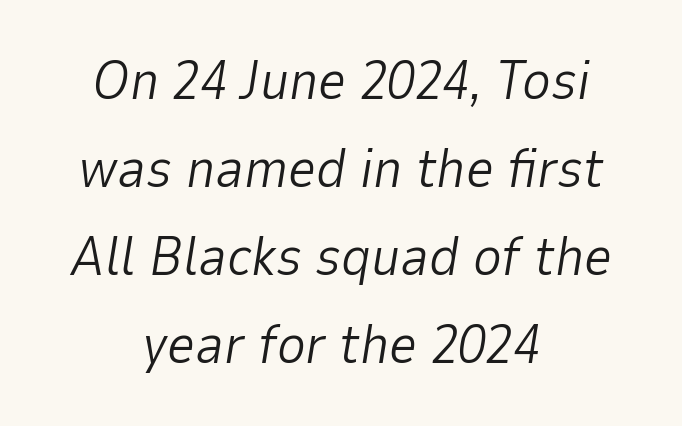
{"italic": "yes", "lean": "right", "slant_degrees": 9, "bold": "no", "weight": "light", "width": "normal", "stroke_contrast": "low", "x_height": "medium", "monospaced": "no", "underline": "no", "align": "center", "line_spacing": "normal", "line_spacing_ratio": 1.6, "letter_spacing": "normal", "letter_spacing_em": 0.0, "glyph_px": 55}
